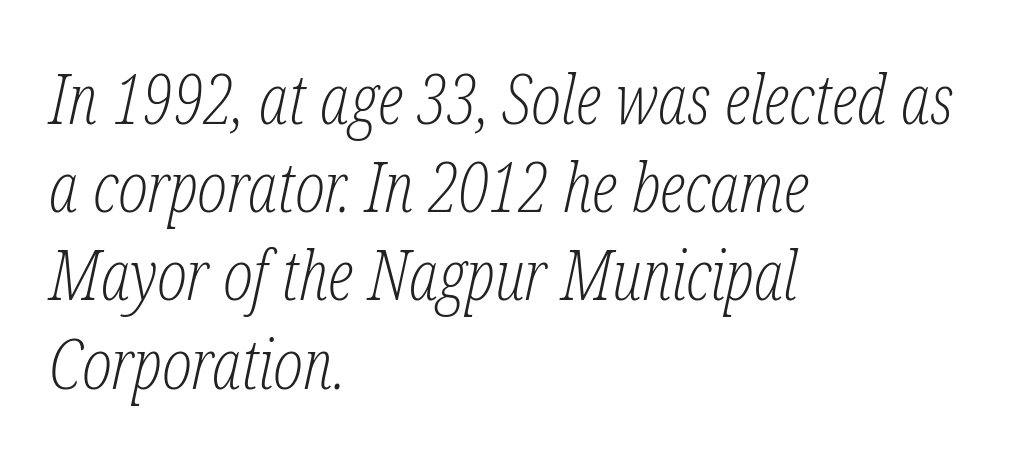
{"serif": "yes", "italic": "yes", "lean": "right", "slant_degrees": 12, "bold": "no", "weight": "light", "width": "condensed", "stroke_contrast": "low", "x_height": "medium", "monospaced": "no", "underline": "no", "align": "left", "line_spacing": "normal", "line_spacing_ratio": 1.26, "letter_spacing": "normal", "letter_spacing_em": 0.0, "glyph_px": 70}
